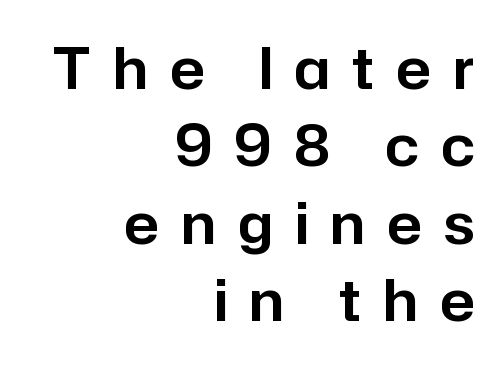
The font's upright variant was chosen for this text. A typesetter would label this face a sans. Layout note: lines flush right. No word sits above an underline. A typesetter would call this proportional, since set widths differ per character.
